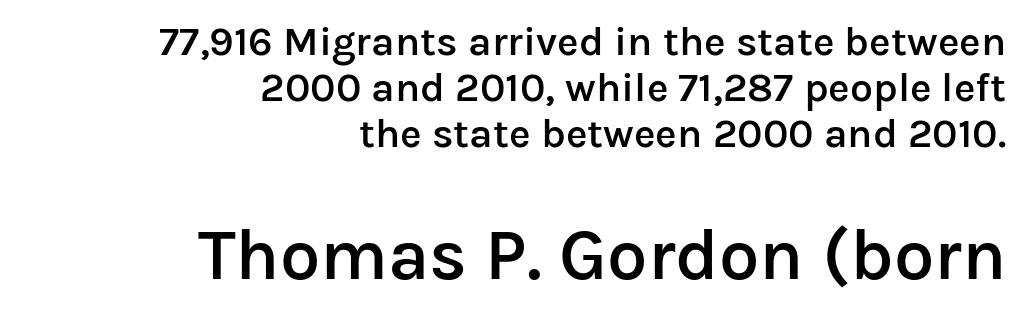
{"serif": "no", "italic": "no", "bold": "semi", "weight": "semibold", "width": "normal", "stroke_contrast": "low", "x_height": "medium", "monospaced": "no", "underline": "no", "align": "right", "line_spacing": "tight", "line_spacing_ratio": 1.12, "letter_spacing": "normal", "letter_spacing_em": 0.0, "larger_block": "second", "size_ratio": 1.76, "glyph_px": 72}
